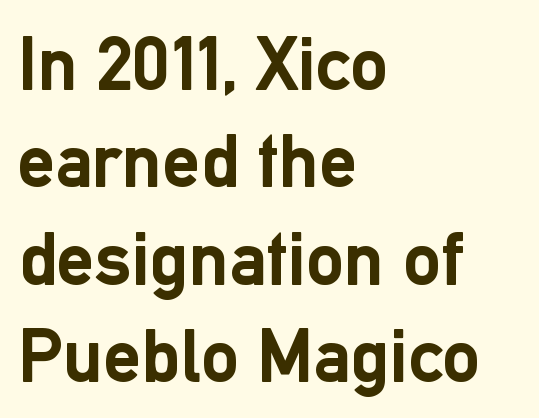
The image shows 76 px semibold sans-serif type, upright; set left-aligned, normal line spacing (1.28x), normal letter spacing, not underlined; low stroke contrast and a medium x-height.
